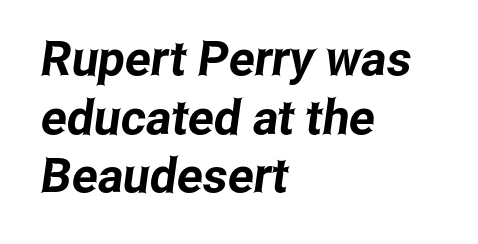
The image shows 48 px condensed sans-serif type; set left-aligned, line spacing 1.22x, normal letter spacing, not underlined; low stroke contrast and a medium x-height.
